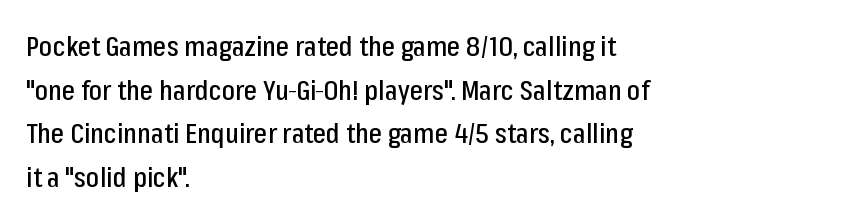
The image shows 28 px condensed sans-serif type, upright; set left-aligned, normal line spacing (1.56x), normal letter spacing, not underlined; low stroke contrast and a medium x-height.
